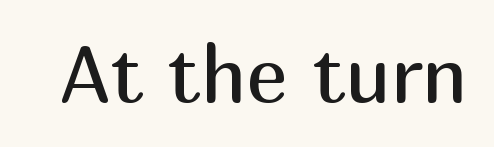
The image shows 79 px regular-weight sans-serif type, upright; set normal letter spacing, not underlined; medium stroke contrast and a medium x-height.
